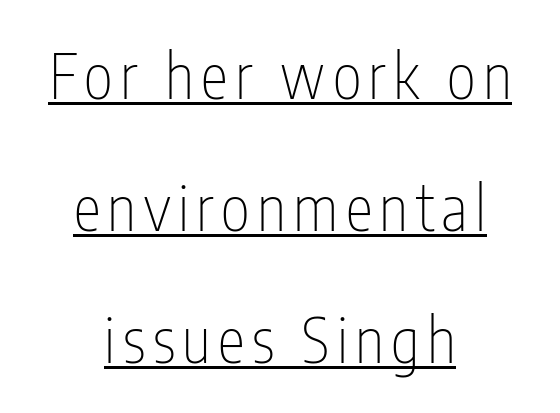
Where is the straight margin? There isn't one; the lines are centered. Ascenders rise straight up at ninety degrees. This rendering features underlined lettering. Stroke terminals: plain, sans-serif. Think standard paragraph weight, or any step lighter than that. The vertical gap from one line to the next is large.
